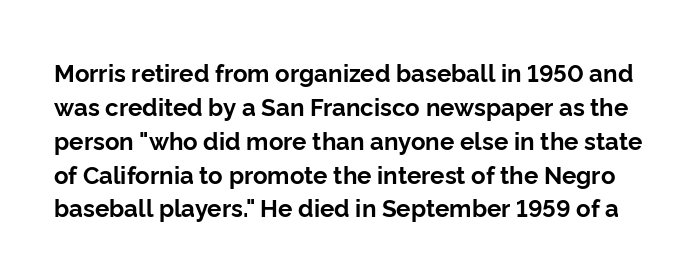
Q: Is the text bold? A: Yes.
Q: Is the text italic (slanted)? A: No, it is upright.
Q: Is the text underlined? A: No.
Q: Is the spacing between letters normal or unusually wide? A: Normal.
Q: Is the spacing between lines tight, normal or loose? A: Normal.
